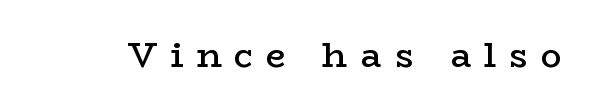
Q: Is the text bold? A: Semi-bold.
Q: Is the text italic (slanted)? A: No, it is upright.
Q: Is the typeface a serif or a sans-serif typeface? A: Serif.
Q: Is the text underlined? A: No.
Q: Is the spacing between letters normal or unusually wide? A: Unusually wide.
Q: Width (condensed, normal, or wide)? A: Wide.
Q: Stroke contrast? A: Low.
Q: x-height? A: Medium.
Q: Monospaced? A: No.
